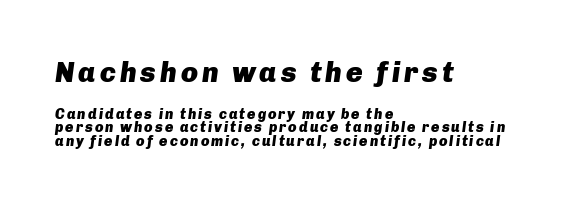
Reading down the block, your eye returns to a fixed left position each line. The leading is snug, giving the passage a crowded texture. A typesetter would mark this as italic. The letters advance in unequal steps, a hallmark of proportional type. Thick stems and heavy bowls — unmistakably bold.
